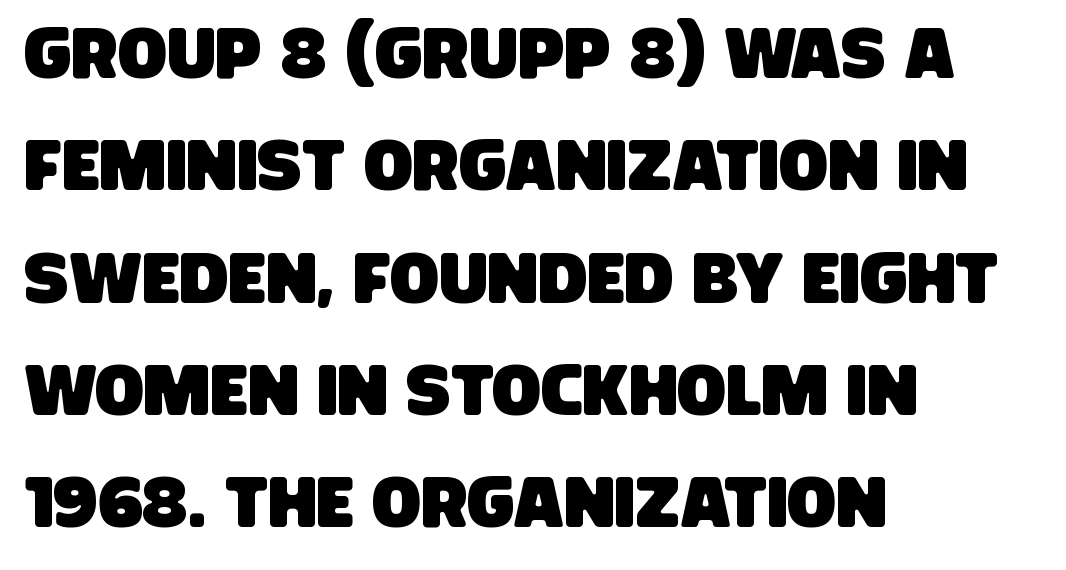
Here the glyphs are tracked normally, forming tight word shapes. This rendering features lettering with no underline. Varying glyph widths throughout — classic text-font behaviour. The lines are quadded left. Nothing sits at the stroke ends, so this counts as sans-serif.
